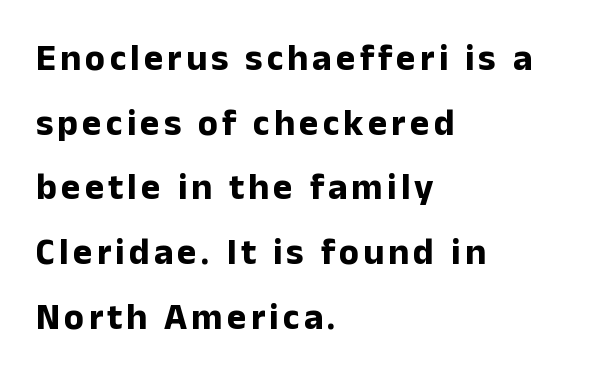
Q: Is the text bold? A: Yes.
Q: Is the text italic (slanted)? A: No, it is upright.
Q: Is the typeface a serif or a sans-serif typeface? A: Sans-serif.
Q: Is the text underlined? A: No.
Q: How is the paragraph aligned? A: Left-aligned.
Q: Width (condensed, normal, or wide)? A: Normal.
Q: Stroke contrast? A: Low.
Q: x-height? A: Medium.
Q: Monospaced? A: No.
